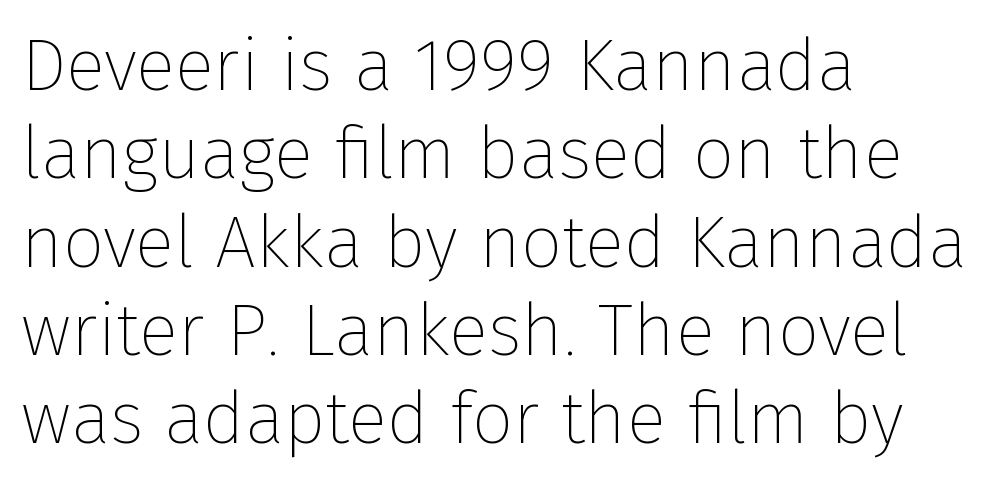
The image shows 73 px thin sans-serif type, upright; set left-aligned, line spacing 1.21x, normal letter spacing, not underlined; low stroke contrast and a medium x-height.
